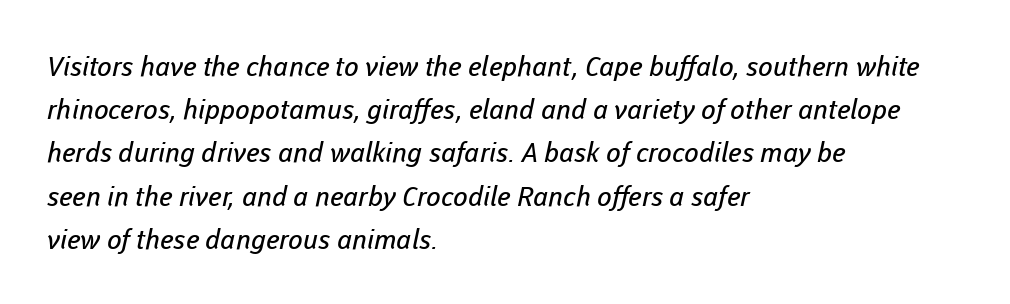
Vertical spacing — default. Observe the ordinary spacing: letters are neighbours, not strangers. Stems here are at most as thick as an everyday book face. The strip under each line holds only bare page. The setting favours the left margin, as ordinary paragraphs usually do.
